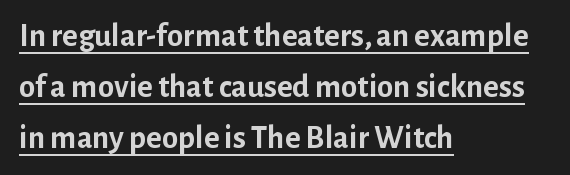
{"serif": "no", "italic": "no", "bold": "yes", "weight": "semibold", "width": "normal", "stroke_contrast": "low", "x_height": "medium", "monospaced": "no", "underline": "yes", "align": "left", "line_spacing": "normal", "line_spacing_ratio": 1.55, "letter_spacing": "normal", "letter_spacing_em": 0.0, "glyph_px": 33}
